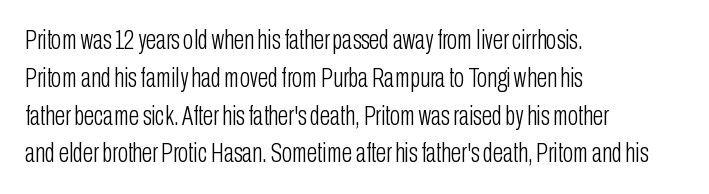
{"italic": "no", "bold": "no", "underline": "no", "align": "left", "line_spacing": "normal", "line_spacing_ratio": 1.4, "letter_spacing": "normal", "letter_spacing_em": 0.0, "glyph_px": 27}
